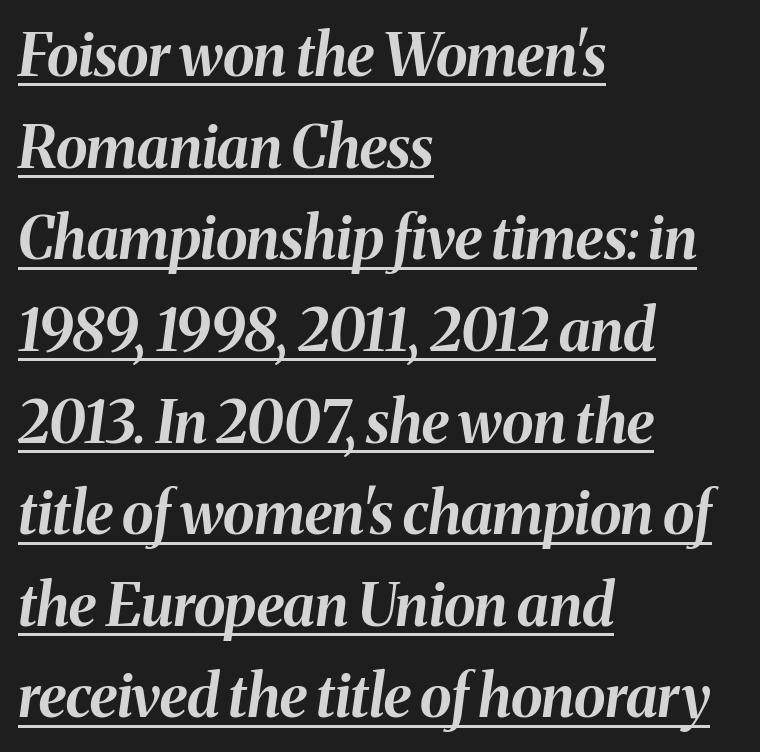
Caption: standard tracking, unaltered. The letters are bold, with thick, heavy strokes. The designer left line spacing at the default. The passage shown is typed in a proportional face where columns would drift. Caption: multi-line text, flush left, ragged right. Decoration check: the copy is underlined.
